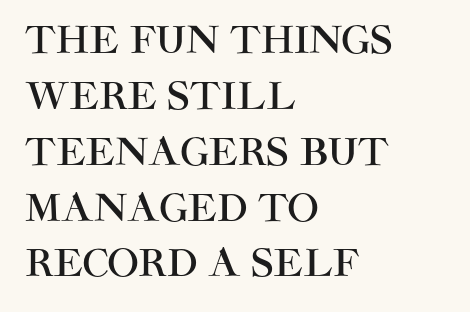
Nothing sits at the stroke ends, so this counts as sans-serif. Line starts are locked; line ends wander. The rendering uses a moderate line-height, typical for paragraphs. Here the designer chose a conventional face with non-uniform glyph widths. Descenders are the only things crossing below the line. Upright lettering throughout.
